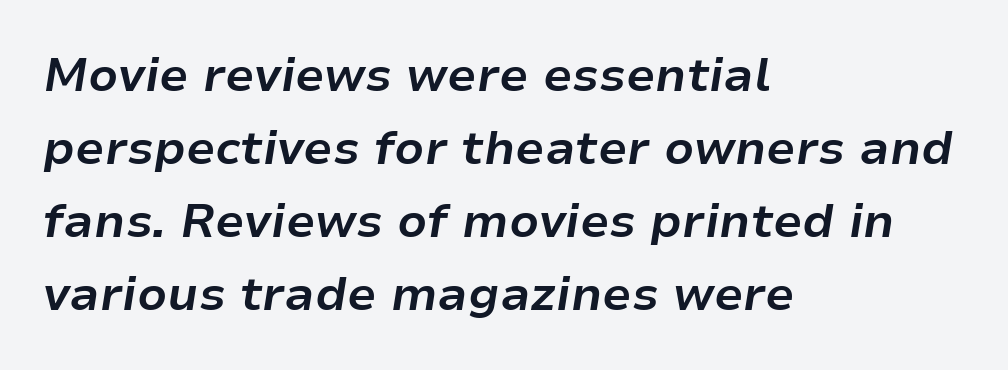
Q: Is the text bold? A: Yes.
Q: Is the text italic (slanted)? A: Yes, it leans right by about 9 degrees.
Q: Is the text underlined? A: No.
Q: How is the paragraph aligned? A: Left-aligned.
Q: Is the spacing between letters normal or unusually wide? A: Normal.
Q: Is the spacing between lines tight, normal or loose? A: Normal.
Q: Width (condensed, normal, or wide)? A: Normal.
Q: Stroke contrast? A: Low.
Q: x-height? A: Medium.
Q: Monospaced? A: No.
